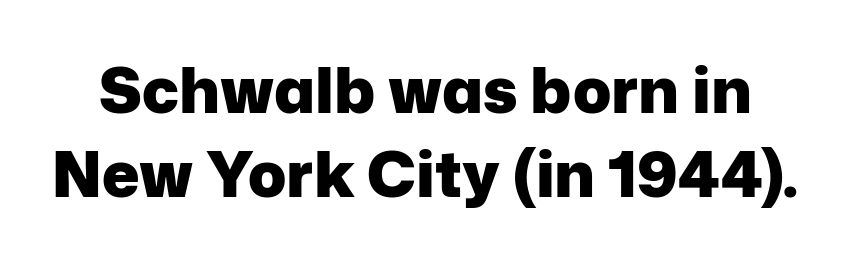
{"serif": "no", "italic": "no", "bold": "yes", "weight": "heavy", "width": "normal", "stroke_contrast": "low", "x_height": "medium", "monospaced": "no", "underline": "no", "line_spacing": "normal", "line_spacing_ratio": 1.33, "letter_spacing": "normal", "letter_spacing_em": 0.0, "glyph_px": 63}
